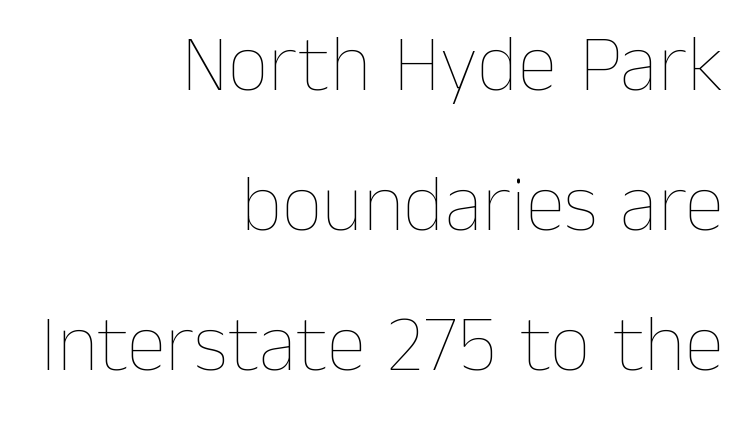
{"italic": "no", "bold": "no", "weight": "thin", "width": "normal", "stroke_contrast": "low", "x_height": "medium", "monospaced": "no", "underline": "no", "align": "right", "line_spacing_ratio": 1.75, "letter_spacing": "normal", "letter_spacing_em": 0.0, "glyph_px": 80}
